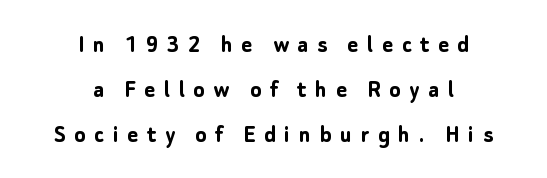
{"italic": "no", "bold": "yes", "underline": "no", "align": "center", "line_spacing_ratio": 1.73, "letter_spacing": "wide", "letter_spacing_em": 0.33, "glyph_px": 26}
